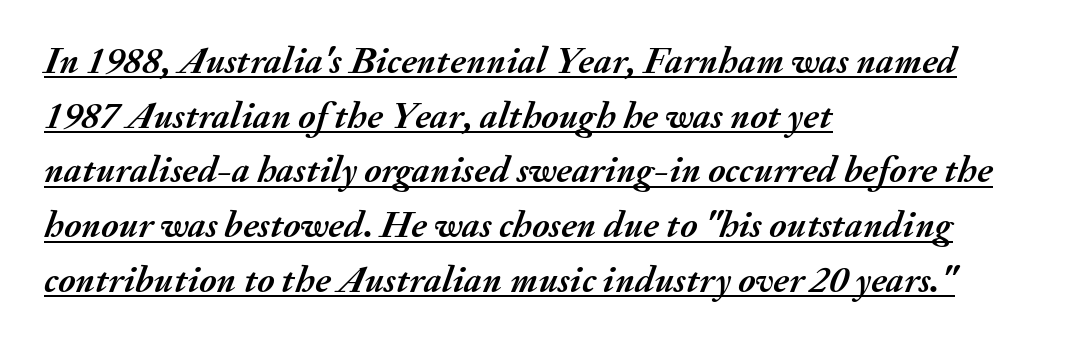
The image shows 38 px semibold type, italic (leaning right); set left-aligned, normal line spacing (1.44x), normal letter spacing, underlined; medium stroke contrast and a small x-height.
